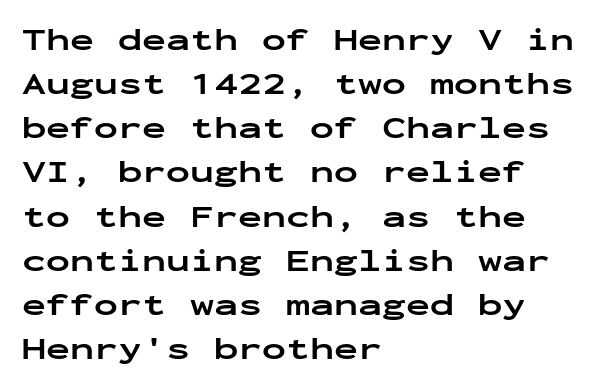
Q: Is the text bold? A: Yes.
Q: Is the text italic (slanted)? A: No, it is upright.
Q: Is the typeface a serif or a sans-serif typeface? A: Sans-serif.
Q: Is the text underlined? A: No.
Q: How is the paragraph aligned? A: Left-aligned.
Q: Is the spacing between letters normal or unusually wide? A: Normal.
Q: Is the spacing between lines tight, normal or loose? A: Normal.
Q: Width (condensed, normal, or wide)? A: Wide.
Q: Stroke contrast? A: Low.
Q: x-height? A: Medium.
Q: Monospaced? A: Yes.
